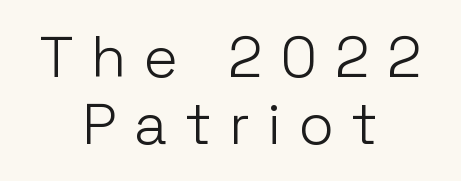
Q: Is the text bold? A: No.
Q: Is the text italic (slanted)? A: No, it is upright.
Q: Is the typeface a serif or a sans-serif typeface? A: Sans-serif.
Q: Is the text underlined? A: No.
Q: How is the paragraph aligned? A: Centered.
Q: Is the spacing between letters normal or unusually wide? A: Unusually wide.
Q: Width (condensed, normal, or wide)? A: Normal.
Q: Stroke contrast? A: Low.
Q: x-height? A: Medium.
Q: Monospaced? A: No.
